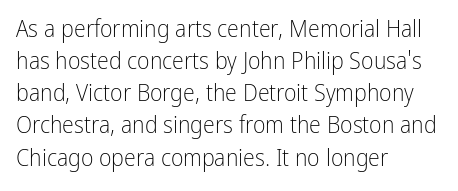
{"italic": "no", "bold": "no", "underline": "no", "align": "left", "line_spacing": "normal", "line_spacing_ratio": 1.34, "letter_spacing": "normal", "letter_spacing_em": 0.0, "glyph_px": 24}
